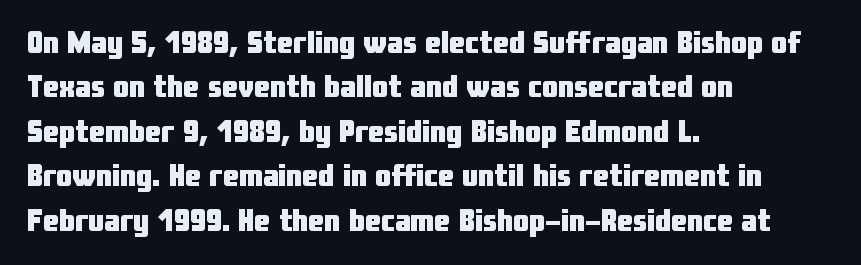
Q: Is the text bold? A: Yes.
Q: Is the text italic (slanted)? A: No, it is upright.
Q: Is the typeface a serif or a sans-serif typeface? A: Sans-serif.
Q: Is the text underlined? A: No.
Q: How is the paragraph aligned? A: Left-aligned.
Q: Is the spacing between letters normal or unusually wide? A: Normal.
Q: Is the spacing between lines tight, normal or loose? A: Normal.
Q: Width (condensed, normal, or wide)? A: Condensed.
Q: Stroke contrast? A: Low.
Q: x-height? A: Medium.
Q: Monospaced? A: No.
